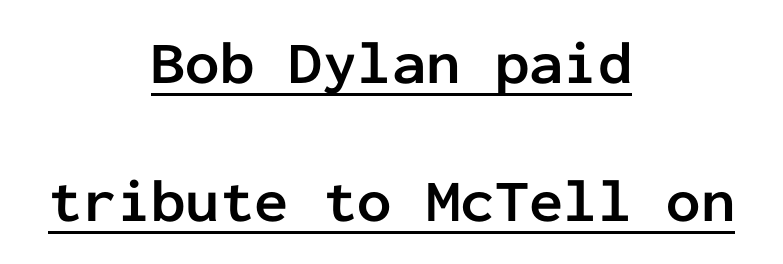
Heft: maximum for text — a bold. In terms of letterspacing, this is plain default setting. The lines in this sample share a center point and differ in where they start and stop. Examine the stroke ends and you'll find no serifs. The passage shown stacks its lines with a broad gap.
